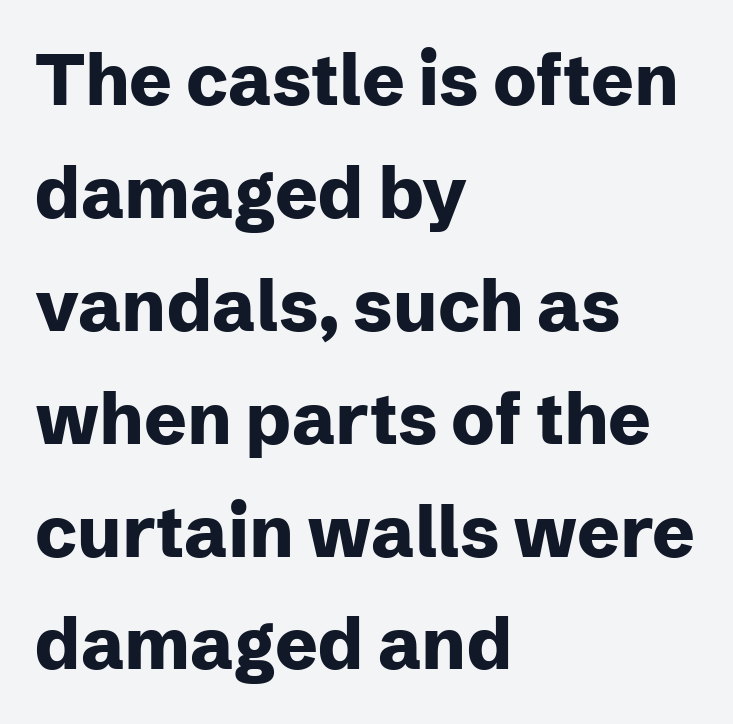
Each line starts at the same left margin while the right side varies. Students, observe: this is what conventionally led text looks like. The passage shown is typed in a proportional face where columns would drift. Type without underlining. Do the letters lean? They stand straight.
